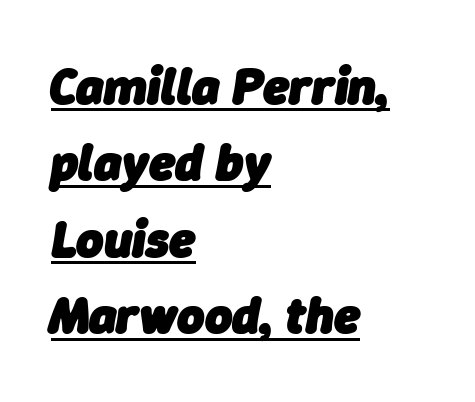
Q: Is the text bold? A: Yes.
Q: Is the text italic (slanted)? A: Yes, it leans right by about 9 degrees.
Q: Is the text underlined? A: Yes.
Q: How is the paragraph aligned? A: Left-aligned.
Q: Is the spacing between letters normal or unusually wide? A: Normal.
Q: Is the spacing between lines tight, normal or loose? A: Normal.
Q: Width (condensed, normal, or wide)? A: Normal.
Q: Stroke contrast? A: Low.
Q: x-height? A: Medium.
Q: Monospaced? A: No.
